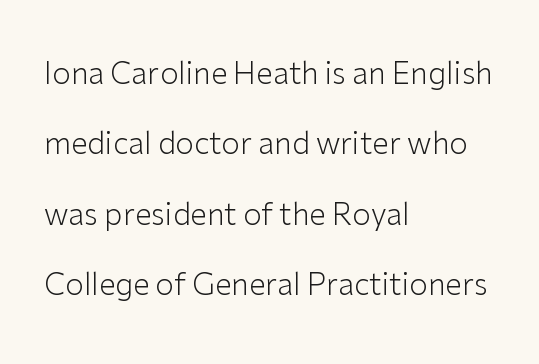
{"serif": "no", "italic": "no", "bold": "no", "weight": "light", "width": "normal", "stroke_contrast": "low", "x_height": "medium", "monospaced": "no", "underline": "no", "align": "left", "line_spacing": "loose", "line_spacing_ratio": 2.35, "letter_spacing": "normal", "letter_spacing_em": 0.0, "glyph_px": 30}
